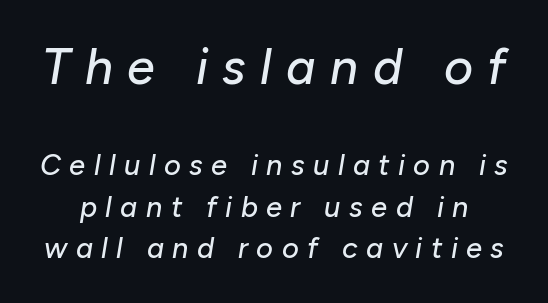
The image shows 50 px text type, italic (leaning right); set normal line spacing (1.43x), unusually wide letter spacing (+0.29 em), not underlined; the first (top) block is 1.72x larger; low stroke contrast and a medium x-height.
